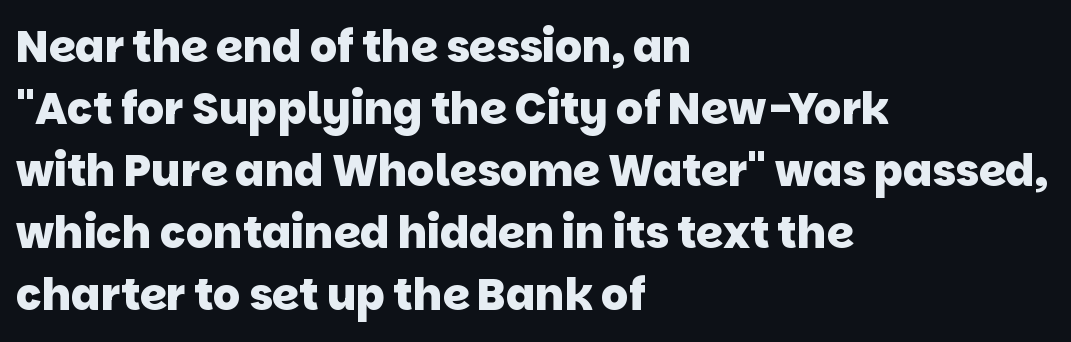
Q: Is the text bold? A: Yes.
Q: Is the typeface a serif or a sans-serif typeface? A: Sans-serif.
Q: Is the text underlined? A: No.
Q: How is the paragraph aligned? A: Left-aligned.
Q: Is the spacing between letters normal or unusually wide? A: Normal.
Q: Is the spacing between lines tight, normal or loose? A: Normal.
Q: Width (condensed, normal, or wide)? A: Normal.
Q: Stroke contrast? A: Low.
Q: x-height? A: Large.
Q: Monospaced? A: No.
